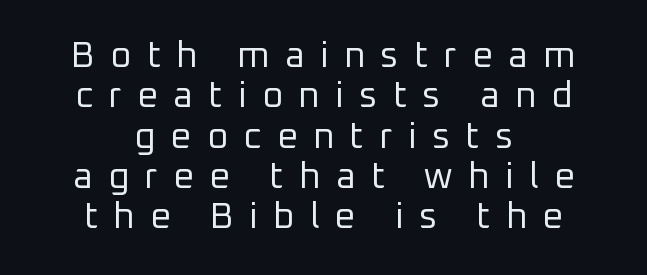
Underline: absent. Observe the absence of serifs on each vertical stroke in this sample. The letterforms sit at book weight or below. Characters remain perfectly vertical along every line. Alignment: centered. Spacing verdict: proportional, widths tailored to each character.
